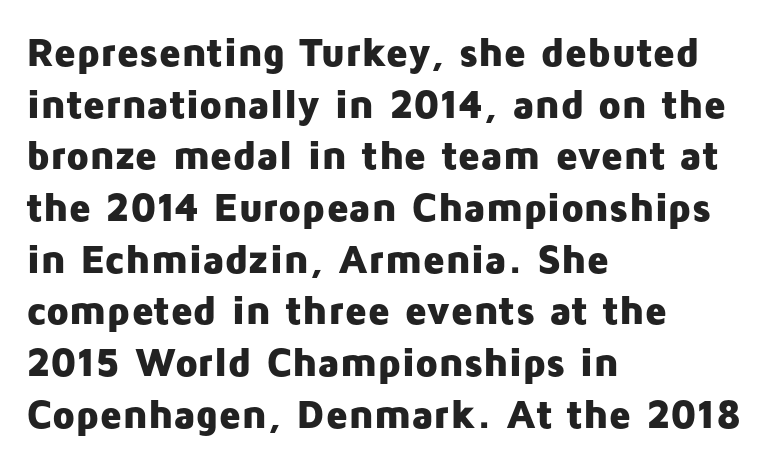
{"serif": "no", "italic": "no", "bold": "yes", "weight": "heavy", "width": "normal", "stroke_contrast": "low", "x_height": "medium", "monospaced": "no", "underline": "no", "align": "left", "line_spacing": "normal", "line_spacing_ratio": 1.26, "letter_spacing": "normal", "letter_spacing_em": 0.0, "glyph_px": 41}
